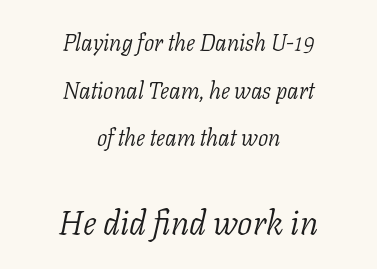
{"serif": "yes", "italic": "yes", "lean": "right", "slant_degrees": 11, "bold": "no", "weight": "light", "width": "normal", "stroke_contrast": "low", "x_height": "medium", "monospaced": "no", "underline": "no", "align": "center", "line_spacing": "loose", "line_spacing_ratio": 2.07, "letter_spacing": "normal", "letter_spacing_em": 0.0, "larger_block": "second", "size_ratio": 1.48, "glyph_px": 34}
